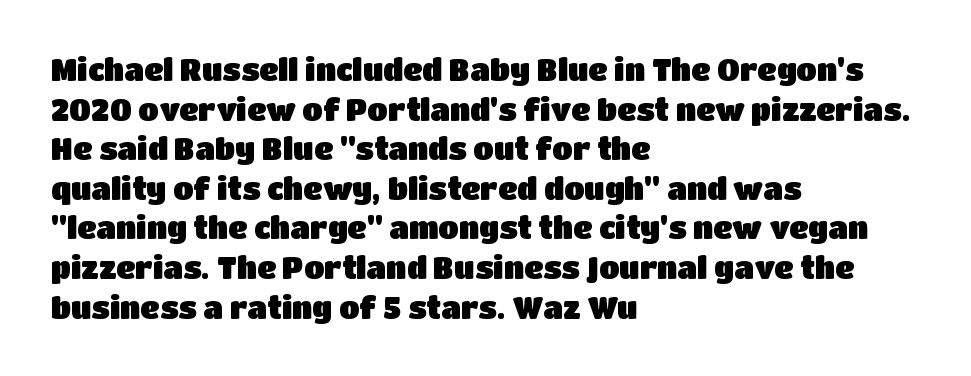
{"serif": "no", "italic": "no", "width": "normal", "stroke_contrast": "low", "x_height": "large", "monospaced": "no", "underline": "no", "align": "left", "line_spacing": "normal", "line_spacing_ratio": 1.32, "letter_spacing": "normal", "letter_spacing_em": 0.0, "glyph_px": 30}
